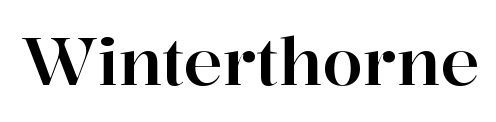
Letter spacing: default. Ordinary non-slanted type is in use. Letterform terminals end in serifs throughout the passage. Just letters on the line, the space beneath them empty. The passage shown is typed in a proportional face where columns would drift.
